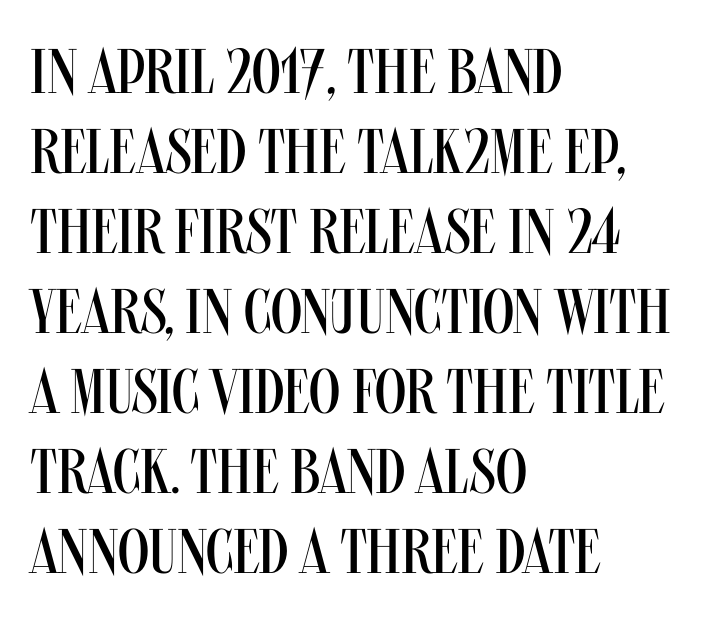
Q: Is the text bold? A: No.
Q: Is the text italic (slanted)? A: No, it is upright.
Q: Is the typeface a serif or a sans-serif typeface? A: Sans-serif.
Q: Is the text underlined? A: No.
Q: How is the paragraph aligned? A: Left-aligned.
Q: Is the spacing between letters normal or unusually wide? A: Normal.
Q: Is the spacing between lines tight, normal or loose? A: Normal.
Q: Width (condensed, normal, or wide)? A: Condensed.
Q: Stroke contrast? A: Medium.
Q: x-height? A: Large.
Q: Monospaced? A: No.
